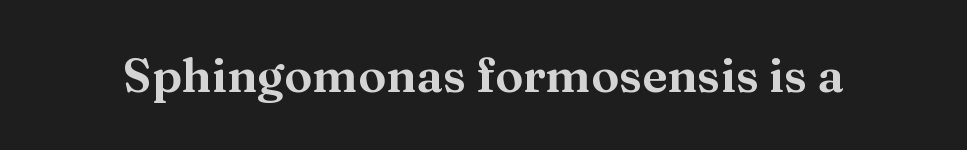
The image shows 47 px wide serif type, upright; set normal letter spacing, not underlined; medium stroke contrast and a medium x-height.
